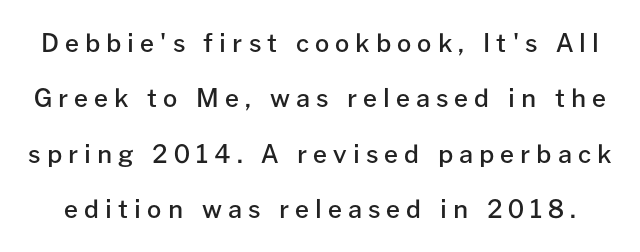
{"italic": "no", "bold": "semi", "underline": "no", "line_spacing": "loose", "line_spacing_ratio": 2.22, "letter_spacing": "wide", "letter_spacing_em": 0.24, "glyph_px": 25}
